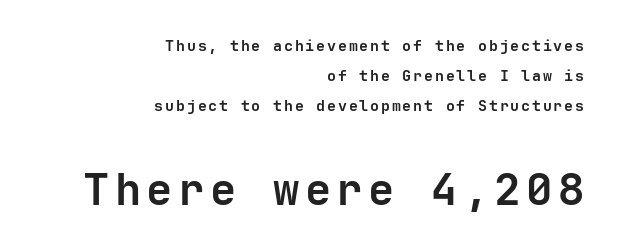
This rendering employs a face without finishing strokes, i.e., a sans-serif. No italicization has been applied; the sample stays upright. The passage shown is not underscored anywhere. What weight is shown? A full bold with thick strokes. Line spacing here is loose.
